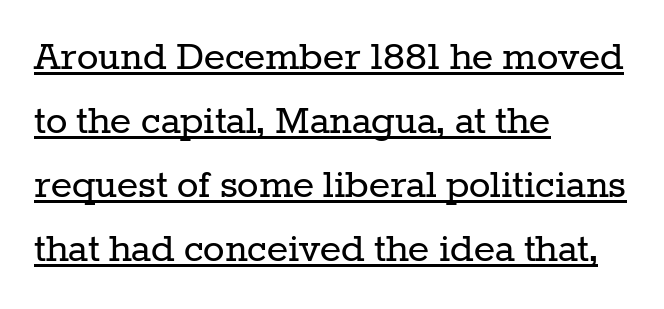
{"serif": "yes", "italic": "no", "bold": "no", "weight": "regular", "width": "normal", "stroke_contrast": "low", "x_height": "medium", "monospaced": "no", "underline": "yes", "align": "left", "line_spacing": "normal", "line_spacing_ratio": 1.42, "letter_spacing": "normal", "letter_spacing_em": 0.0, "glyph_px": 45}
